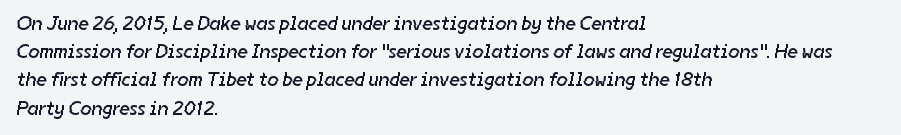
Descender tails drop into unmarked territory. The font sits on the lighter half of the weight spectrum, regular included. Short note: letters normally spaced. Is there much room between lines? A standard amount, neither cramped nor airy.
